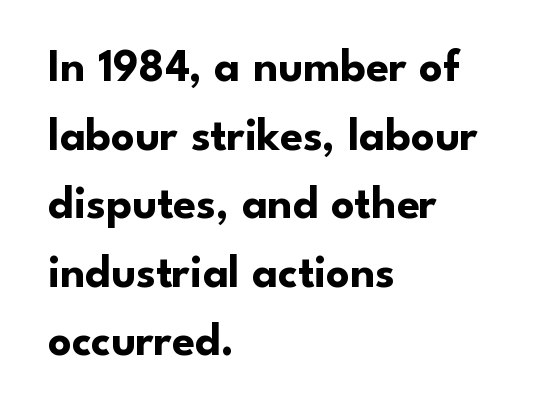
The image shows 46 px bold sans-serif type, upright; set left-aligned, normal line spacing (1.49x), normal letter spacing, not underlined; low stroke contrast and a small x-height.
